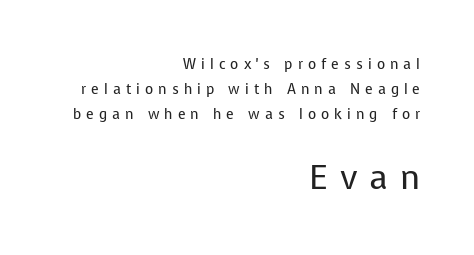
{"serif": "no", "italic": "no", "bold": "no", "weight": "regular", "width": "normal", "stroke_contrast": "low", "x_height": "medium", "monospaced": "no", "underline": "no", "align": "right", "line_spacing_ratio": 1.77, "letter_spacing": "wide", "letter_spacing_em": 0.36, "larger_block": "second", "size_ratio": 2.36, "glyph_px": 33}
